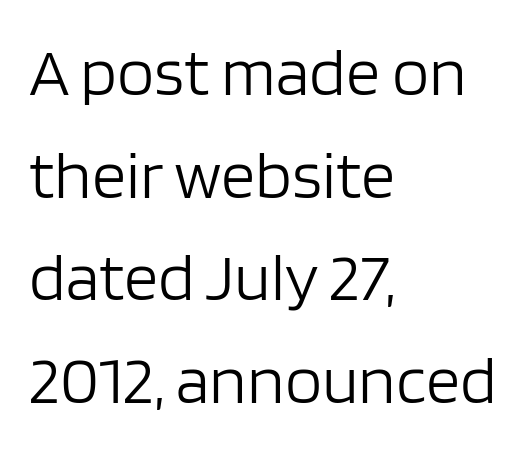
{"serif": "no", "italic": "no", "bold": "no", "weight": "light", "width": "normal", "stroke_contrast": "low", "x_height": "large", "monospaced": "no", "underline": "no", "align": "left", "line_spacing": "normal", "line_spacing_ratio": 1.51, "letter_spacing": "normal", "letter_spacing_em": 0.0, "glyph_px": 68}
